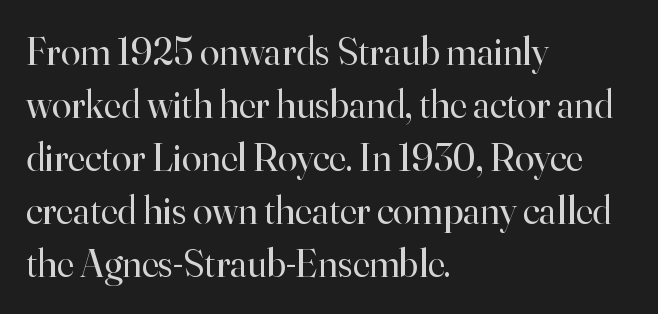
Q: Is the text bold? A: No.
Q: Is the text italic (slanted)? A: No, it is upright.
Q: Is the typeface a serif or a sans-serif typeface? A: Serif.
Q: Is the text underlined? A: No.
Q: How is the paragraph aligned? A: Left-aligned.
Q: Is the spacing between letters normal or unusually wide? A: Normal.
Q: Is the spacing between lines tight, normal or loose? A: Normal.
Q: Width (condensed, normal, or wide)? A: Normal.
Q: Stroke contrast? A: High.
Q: x-height? A: Small.
Q: Monospaced? A: No.
